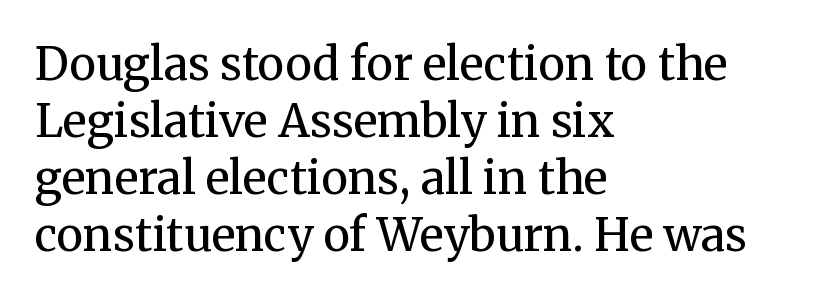
Q: Is the text bold? A: No.
Q: Is the text italic (slanted)? A: No, it is upright.
Q: Is the typeface a serif or a sans-serif typeface? A: Serif.
Q: Is the text underlined? A: No.
Q: How is the paragraph aligned? A: Left-aligned.
Q: Is the spacing between letters normal or unusually wide? A: Normal.
Q: Is the spacing between lines tight, normal or loose? A: Normal.
Q: Width (condensed, normal, or wide)? A: Normal.
Q: Stroke contrast? A: Medium.
Q: x-height? A: Medium.
Q: Monospaced? A: No.
